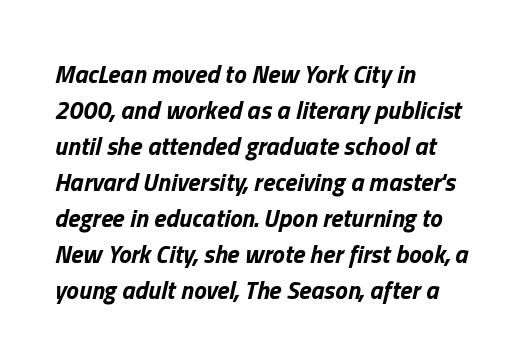
The horizontal fit of the characters is conventional and even. The passage shown is not underscored anywhere. These lines carry a lot of weight — the face is fully bold. An italicized treatment has been applied to the whole sample. This sample keeps an unexceptional amount of space between lines. The rendering anchors every line to the left-hand side.
